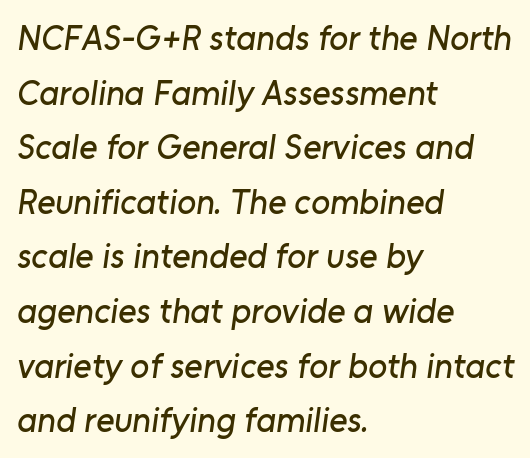
Compared with typical body copy, the letter spacing here is the same. The passage is arranged the way most books set body copy — flush left. Nobody drew a line under any word here. The designer went with a sans here, leaving each stem footless. Character widths vary here, with narrow letters taking less room than wide ones. The block of text has a typical density, with ordinary space between rows.
